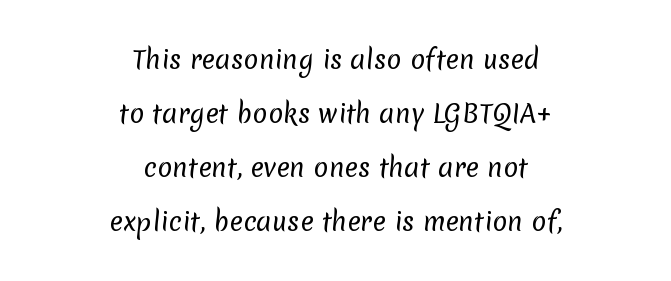
The image shows 25 px text type; set centered, loose line spacing (2.16x), normal letter spacing, not underlined.
